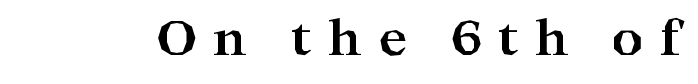
The image shows 49 px bold, wide serif type, upright; set unusually wide letter spacing (+0.32 em), not underlined; high stroke contrast and a medium x-height.
